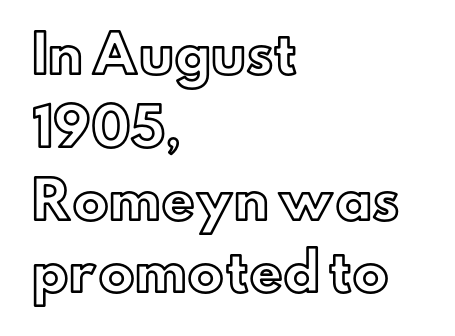
The image shows 52 px text type, upright; set left-aligned, normal line spacing (1.4x), normal letter spacing, not underlined; a small x-height.
